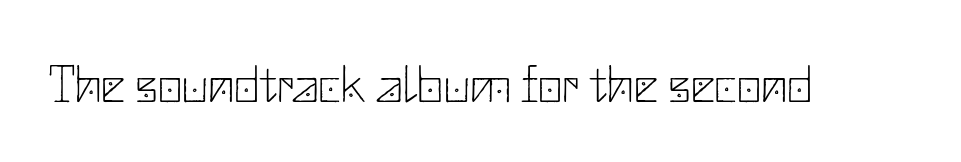
A roman cut, with each character standing at attention. The strip under each line holds only bare page. Stroke mass is kept to a normal reading level or below. Does the type have serifs? No, each stem ends abruptly. Does extra space separate the letters? No, they use regular spacing.
